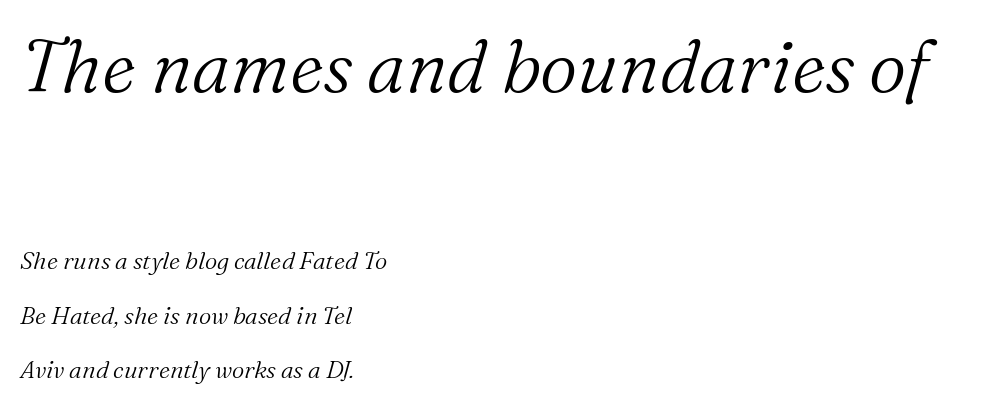
{"serif": "yes", "italic": "yes", "lean": "right", "slant_degrees": 16, "bold": "no", "weight": "light", "width": "normal", "stroke_contrast": "medium", "x_height": "medium", "monospaced": "no", "underline": "no", "align": "left", "line_spacing": "loose", "line_spacing_ratio": 2.28, "letter_spacing": "normal", "letter_spacing_em": 0.0, "larger_block": "first", "size_ratio": 3.04, "glyph_px": 73}
